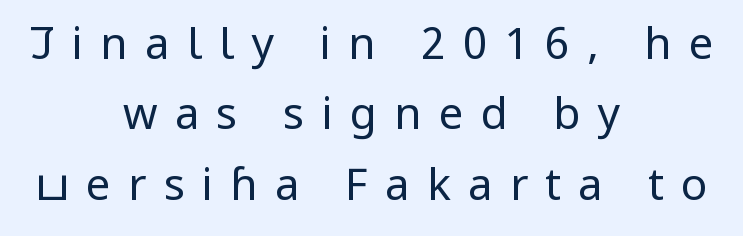
{"serif": "no", "italic": "no", "bold": "no", "weight": "regular", "width": "condensed", "stroke_contrast": "low", "x_height": "large", "monospaced": "no", "underline": "no", "align": "center", "line_spacing": "normal", "line_spacing_ratio": 1.6, "letter_spacing": "wide", "letter_spacing_em": 0.39, "glyph_px": 44}
